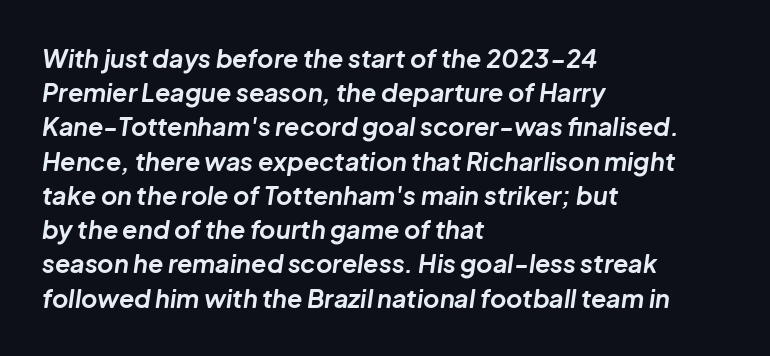
Q: Is the text bold? A: Yes.
Q: Is the text italic (slanted)? A: Yes, it leans right by about 8 degrees.
Q: Is the text underlined? A: No.
Q: How is the paragraph aligned? A: Left-aligned.
Q: Is the spacing between letters normal or unusually wide? A: Normal.
Q: Is the spacing between lines tight, normal or loose? A: Normal.
